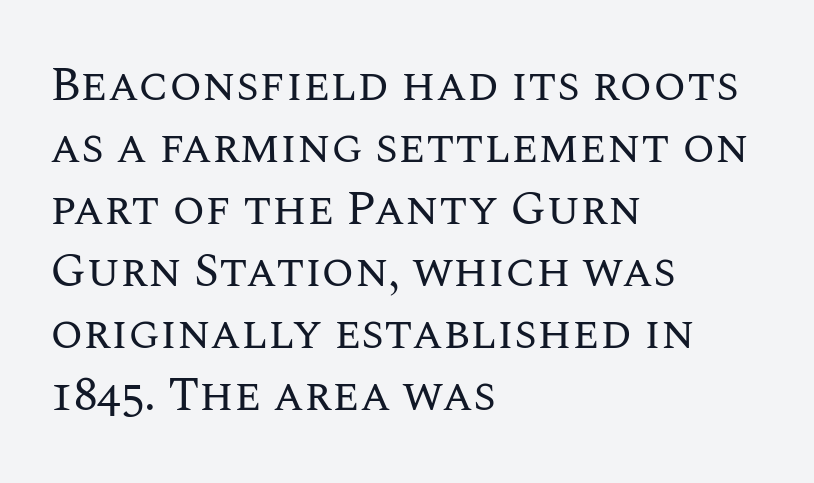
The passage is arranged the way most books set body copy — flush left. Spacing verdict: proportional, widths tailored to each character. In terms of posture, this sample is upright. The gap between lines stays unmarked. Weight class: somewhere from thin through regular. Here the glyphs are tracked normally, forming tight word shapes.
